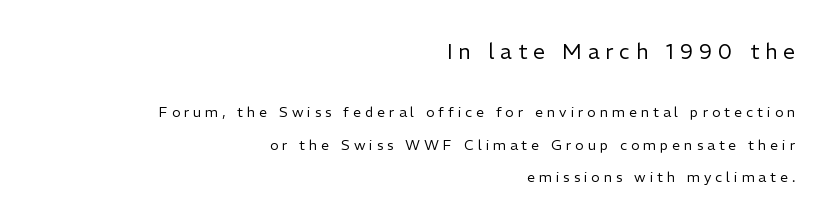
Q: Is the text bold? A: No.
Q: Is the text italic (slanted)? A: No, it is upright.
Q: Is the text underlined? A: No.
Q: How is the paragraph aligned? A: Right-aligned.
Q: Is the spacing between letters normal or unusually wide? A: Unusually wide.
Q: Is the spacing between lines tight, normal or loose? A: Loose.
Q: Which block of text is set in a larger size, the first (top) or the second (bottom)? A: The first (top) one.
